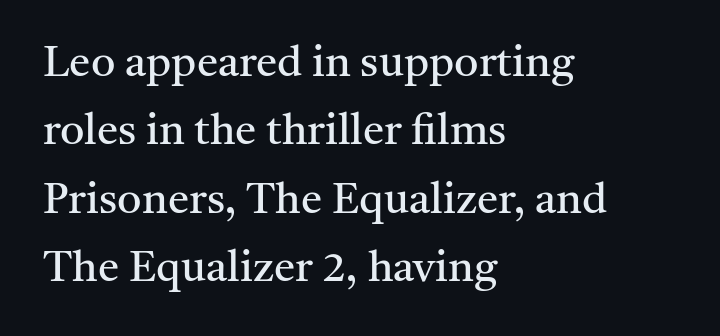
The letters stand upright; this is a roman face. Whoever set this chose a conventional vertical rhythm. Letters have the restrained weight of plain body copy at most. The text was rendered using a seriffed face with decorative stroke endings.
